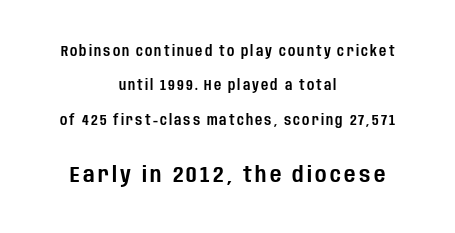
{"italic": "no", "underline": "no", "align": "center", "line_spacing": "loose", "line_spacing_ratio": 2.45, "larger_block": "second", "size_ratio": 1.57, "glyph_px": 22}
